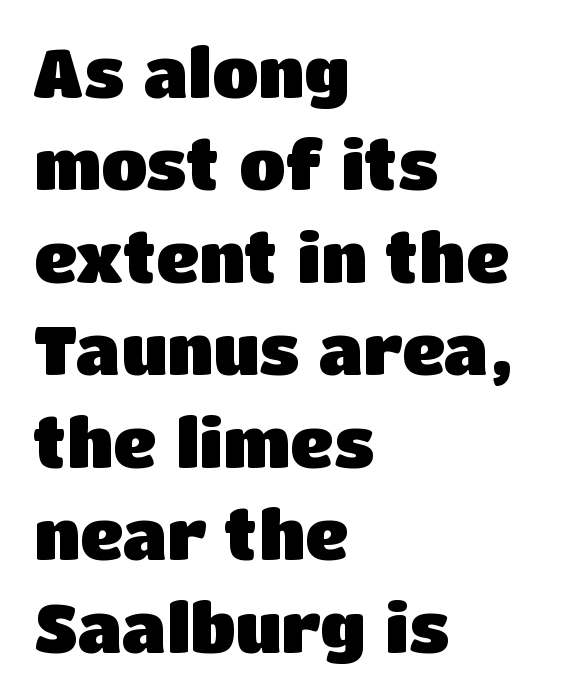
Set as a true bold cut, around the 700 mark. This is roman type, the default non-slanted kind. Normally led — the rows are evenly, conventionally spaced. The string is rendered with underlining switched off. Serifs: no, the terminals of the letterforms are clean.
